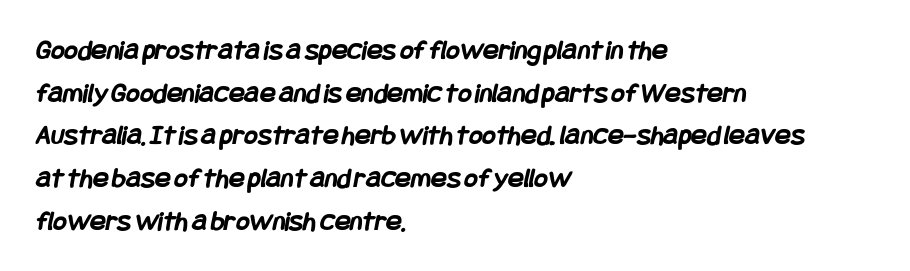
Q: Is the text bold? A: Yes.
Q: Is the typeface a serif or a sans-serif typeface? A: Sans-serif.
Q: Is the text underlined? A: No.
Q: How is the paragraph aligned? A: Left-aligned.
Q: Is the spacing between letters normal or unusually wide? A: Normal.
Q: Is the spacing between lines tight, normal or loose? A: Normal.
Q: Width (condensed, normal, or wide)? A: Condensed.
Q: Stroke contrast? A: Low.
Q: x-height? A: Large.
